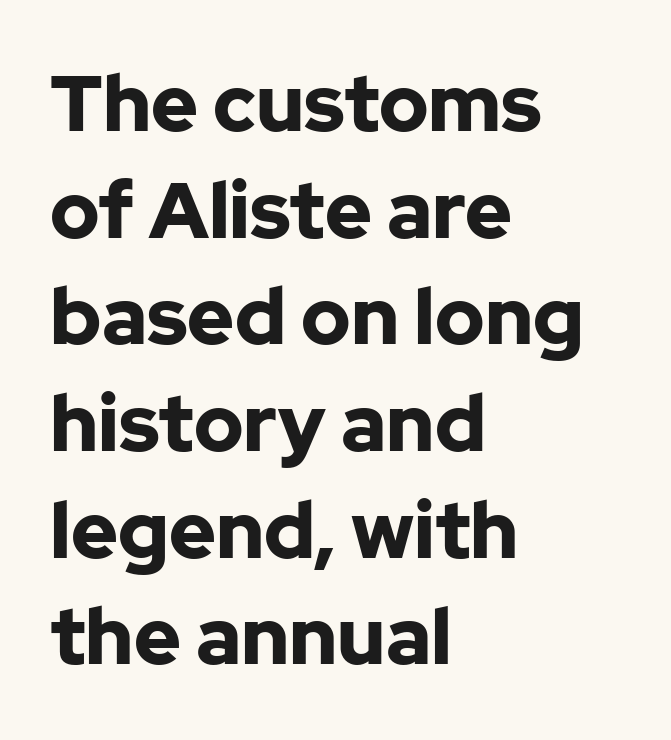
Q: Is the text bold? A: Yes.
Q: Is the text italic (slanted)? A: No, it is upright.
Q: Is the typeface a serif or a sans-serif typeface? A: Sans-serif.
Q: Is the text underlined? A: No.
Q: How is the paragraph aligned? A: Left-aligned.
Q: Is the spacing between letters normal or unusually wide? A: Normal.
Q: Is the spacing between lines tight, normal or loose? A: Normal.
Q: Width (condensed, normal, or wide)? A: Normal.
Q: Stroke contrast? A: Low.
Q: x-height? A: Medium.
Q: Monospaced? A: No.
